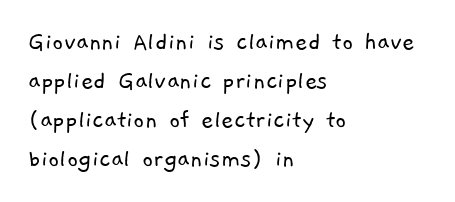
{"bold": "no", "underline": "no", "align": "left", "line_spacing": "normal", "line_spacing_ratio": 1.45, "letter_spacing": "normal", "letter_spacing_em": 0.0, "glyph_px": 27}
